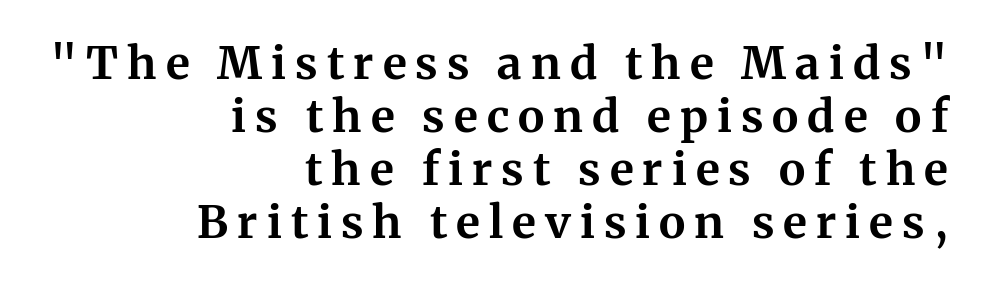
Style check: upright. Spacing verdict: proportional, widths tailored to each character. Type without underlining. Every row of glyphs terminates at an identical x-position on the right.
